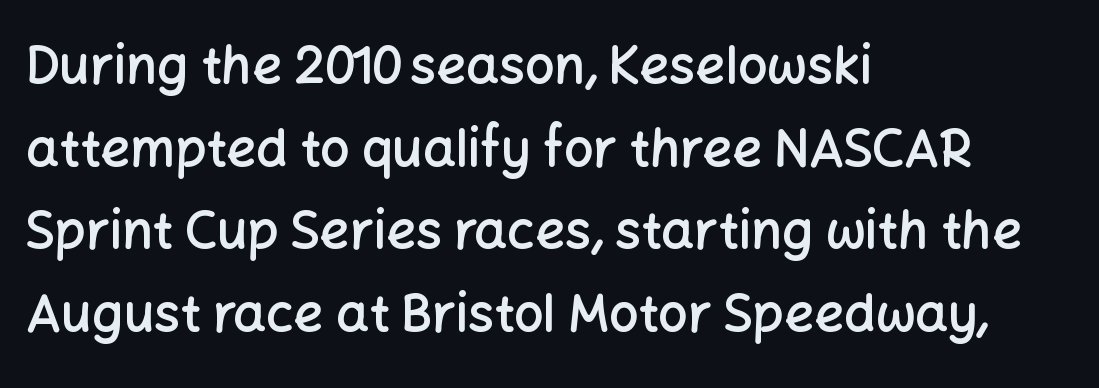
{"serif": "no", "italic": "no", "bold": "semi", "weight": "semibold", "width": "normal", "stroke_contrast": "low", "x_height": "medium", "monospaced": "no", "underline": "no", "align": "left", "line_spacing": "normal", "line_spacing_ratio": 1.59, "letter_spacing": "normal", "letter_spacing_em": 0.0, "glyph_px": 52}
